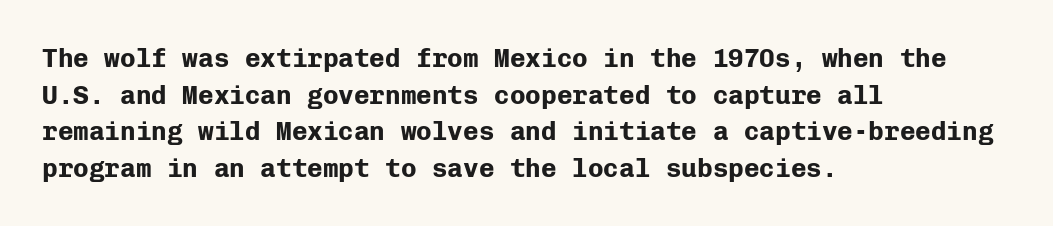
Q: Is the text bold? A: Yes.
Q: Is the text italic (slanted)? A: No, it is upright.
Q: Is the text underlined? A: No.
Q: How is the paragraph aligned? A: Left-aligned.
Q: Is the spacing between letters normal or unusually wide? A: Normal.
Q: Is the spacing between lines tight, normal or loose? A: Normal.
